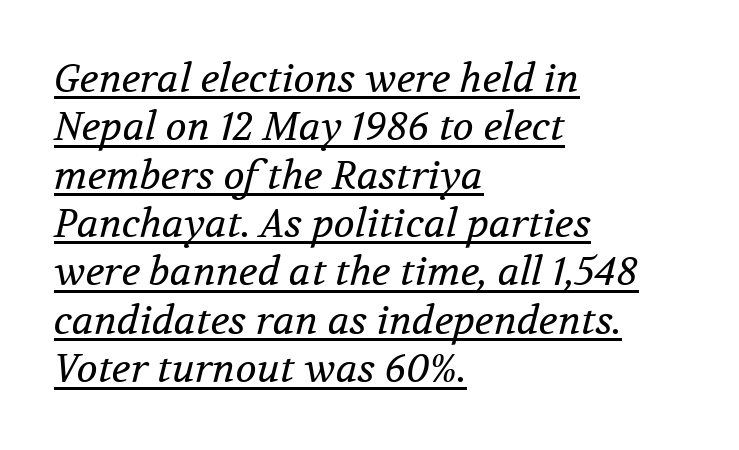
{"serif": "yes", "italic": "yes", "lean": "right", "slant_degrees": 12, "bold": "no", "weight": "regular", "width": "normal", "stroke_contrast": "medium", "x_height": "medium", "monospaced": "no", "underline": "yes", "align": "left", "line_spacing_ratio": 1.24, "letter_spacing": "normal", "letter_spacing_em": 0.0, "glyph_px": 39}
